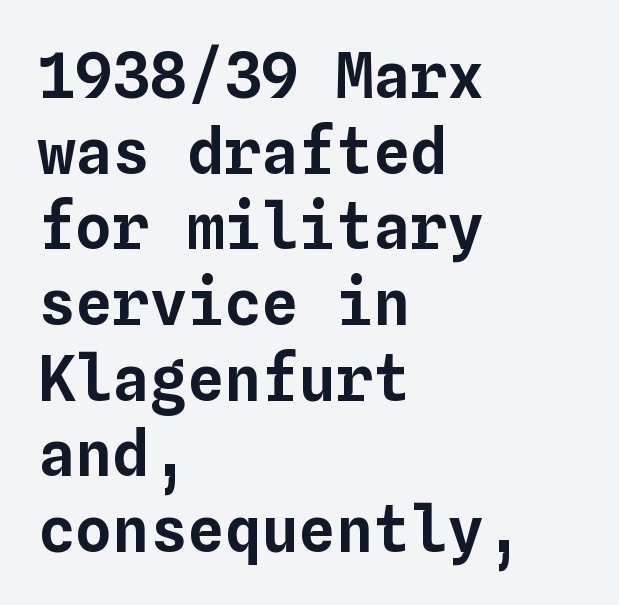
The image shows 62 px text type, upright, monospaced; set left-aligned, line spacing 1.22x, normal letter spacing, not underlined; low stroke contrast and a medium x-height.
